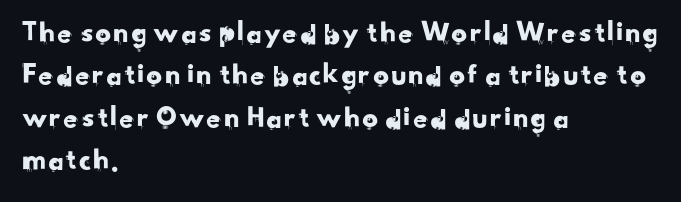
The image shows 31 px sans-serif type; set left-aligned, normal line spacing (1.37x), normal letter spacing, not underlined; low stroke contrast and a small x-height.
